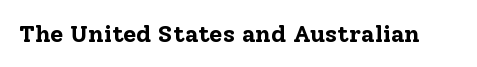
The image shows 24 px bold type, upright; set normal letter spacing, not underlined.
